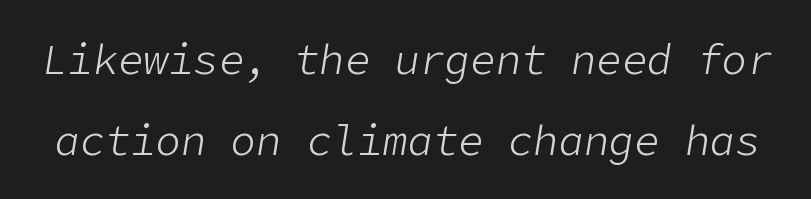
{"italic": "yes", "lean": "right", "slant_degrees": 9, "bold": "no", "weight": "light", "width": "normal", "stroke_contrast": "low", "x_height": "medium", "underline": "no", "line_spacing": "loose", "line_spacing_ratio": 1.92, "letter_spacing": "normal", "letter_spacing_em": 0.0, "glyph_px": 42}
